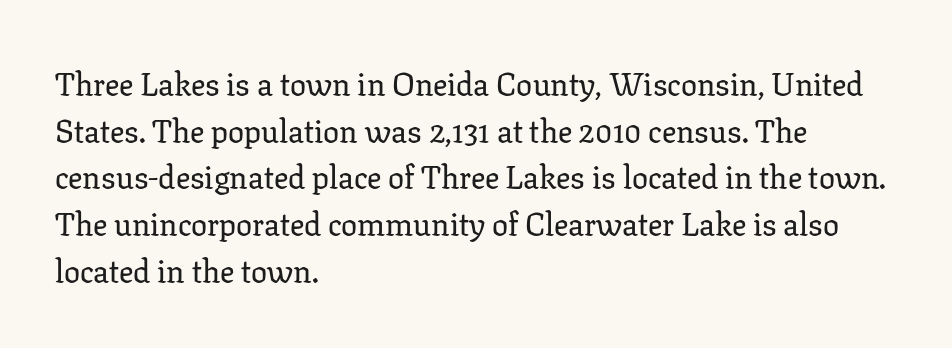
{"serif": "yes", "italic": "no", "width": "normal", "stroke_contrast": "low", "x_height": "medium", "monospaced": "no", "underline": "no", "align": "left", "line_spacing": "normal", "line_spacing_ratio": 1.46, "letter_spacing": "normal", "letter_spacing_em": 0.0, "glyph_px": 32}
